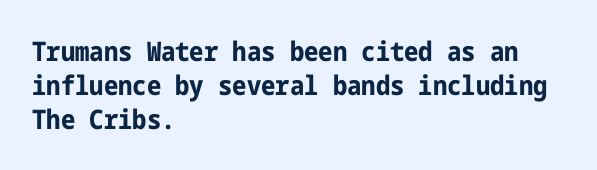
Q: Is the text bold? A: Yes.
Q: Is the text italic (slanted)? A: No, it is upright.
Q: Is the text underlined? A: No.
Q: How is the paragraph aligned? A: Left-aligned.
Q: Is the spacing between letters normal or unusually wide? A: Normal.
Q: Is the spacing between lines tight, normal or loose? A: Normal.
